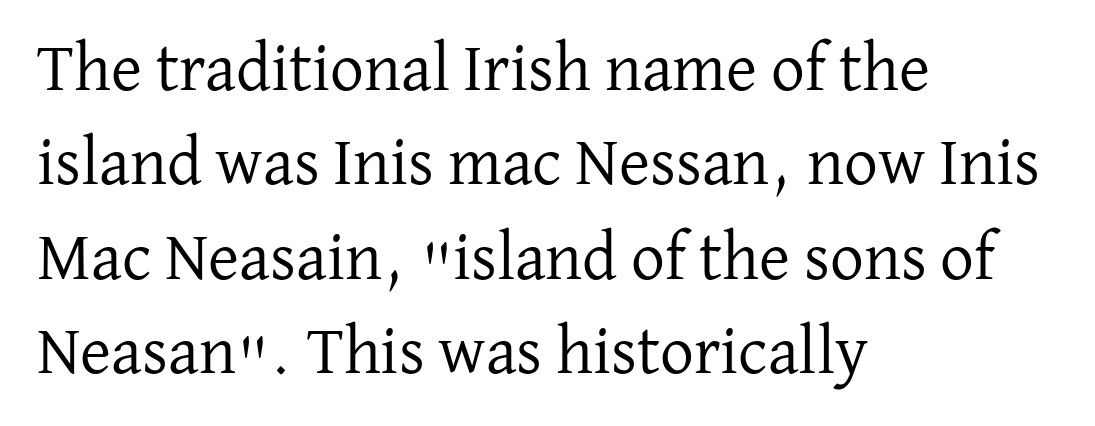
Lines of text with bare space underneath. The compositor pushed each line to the left boundary. Serif or sans? Serif — the stroke terminals have little feet. Every stem runs plumb, perpendicular to the baseline.
